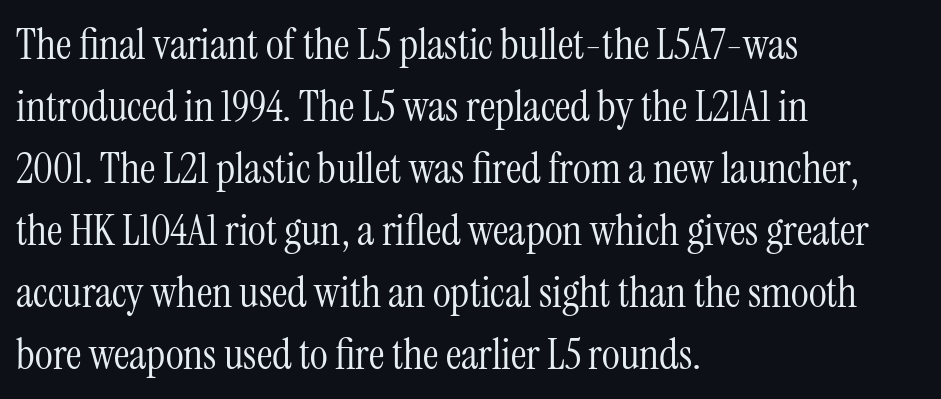
{"serif": "yes", "italic": "no", "bold": "no", "weight": "light", "width": "condensed", "stroke_contrast": "medium", "x_height": "medium", "monospaced": "no", "underline": "no", "align": "left", "line_spacing": "normal", "line_spacing_ratio": 1.44, "letter_spacing": "normal", "letter_spacing_em": 0.0, "glyph_px": 43}
